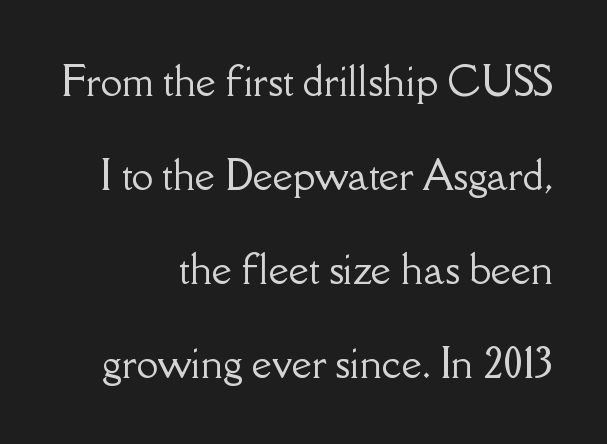
The compositor pushed each line to the right boundary. This sample uses an upright cut, with every glyph sitting square on the baseline. A typesetter would call this zero additional tracking. This sample uses a serif face.
